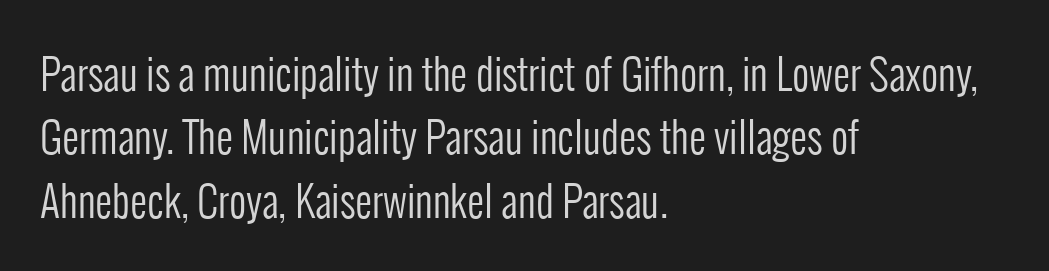
{"serif": "no", "italic": "no", "bold": "no", "weight": "regular", "width": "condensed", "stroke_contrast": "low", "x_height": "medium", "monospaced": "no", "underline": "no", "align": "left", "line_spacing": "normal", "line_spacing_ratio": 1.51, "letter_spacing": "normal", "letter_spacing_em": 0.0, "glyph_px": 42}
